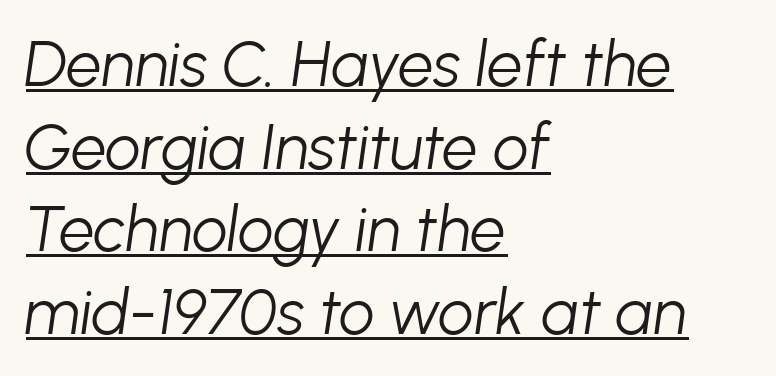
The image shows 63 px light type, italic (leaning right); set left-aligned, normal line spacing (1.31x), normal letter spacing, underlined; low stroke contrast and a medium x-height.
